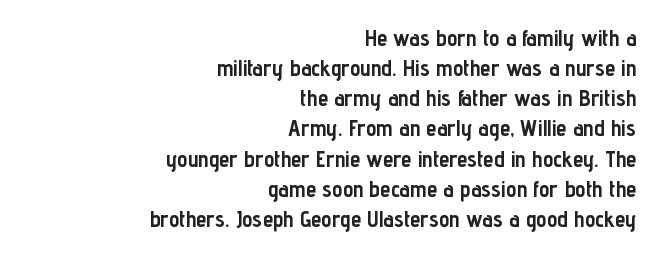
The type is set solid horizontally, with unmodified tracking. Notice how the stems are strictly vertical — no italics here. Each new line begins a customary step beneath the previous one. Decoration check: the copy has no underline. The face used here has the dense, thick strokes of a bold. Short and long lines alike share a common ending point at right.
